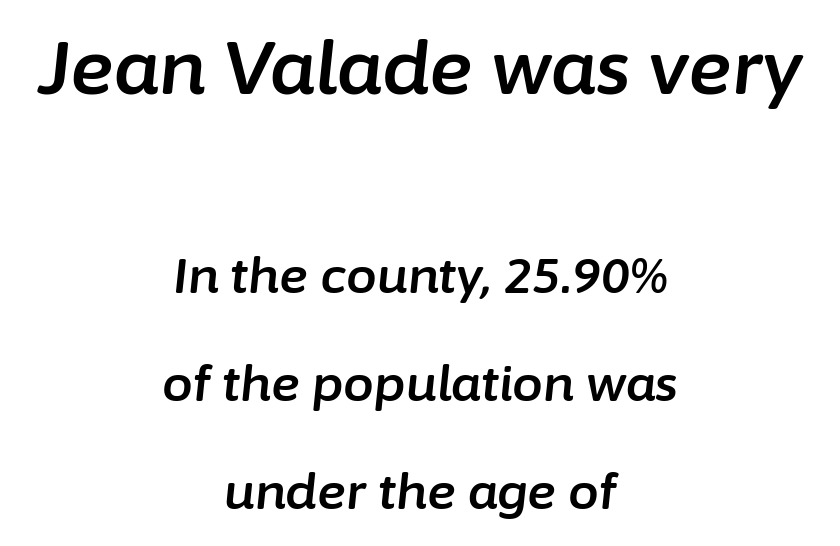
The image shows 74 px text type, italic (leaning right); set centered, loose line spacing (2.21x), normal letter spacing, not underlined; the first (top) block is 1.51x larger; low stroke contrast and a medium x-height.
